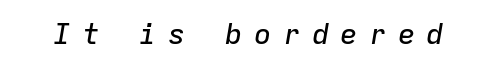
Q: Is the text italic (slanted)? A: Yes, it leans right by about 9 degrees.
Q: Is the text underlined? A: No.
Q: Is the spacing between letters normal or unusually wide? A: Unusually wide.
Q: Width (condensed, normal, or wide)? A: Normal.
Q: Stroke contrast? A: Low.
Q: x-height? A: Medium.
Q: Monospaced? A: Yes.
